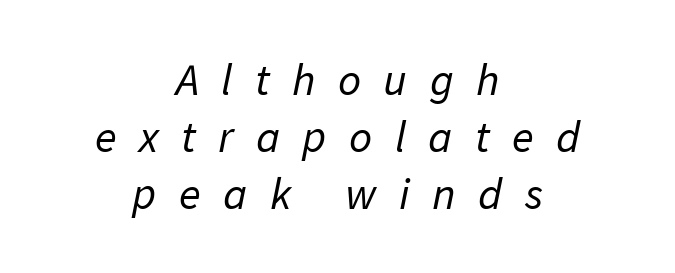
The image shows 45 px regular-weight sans-serif type; set centered, normal line spacing (1.27x), unusually wide letter spacing (+0.5 em), not underlined; low stroke contrast and a medium x-height.
